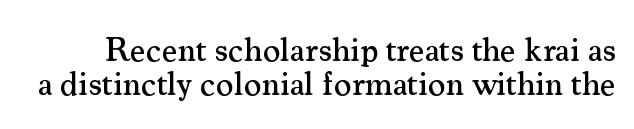
Glyph-to-glyph distance matches everyday printed text. If you drew a line through each stem, it would be perfectly vertical. The words here are not underlined. Each letter keeps its own natural width here, so spacing adapts to shape. What's the leading like? Squeezed, with rows nearly overlapping. Look at the bottom of the vertical strokes: they flare into serifs here.
